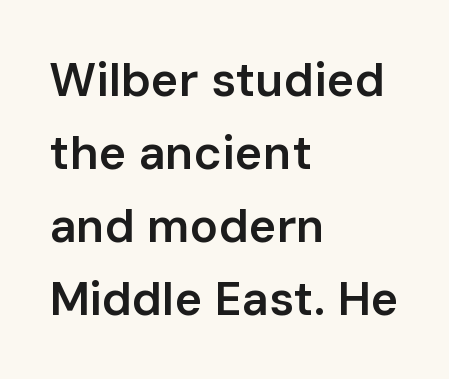
Glyph-to-glyph distance matches everyday printed text. The typesetting leans somewhat heavy: a semibold. A typesetter would call this proportional, since set widths differ per character. Casual observation: everything's shoved over to the left. Line spacing here is normal.
